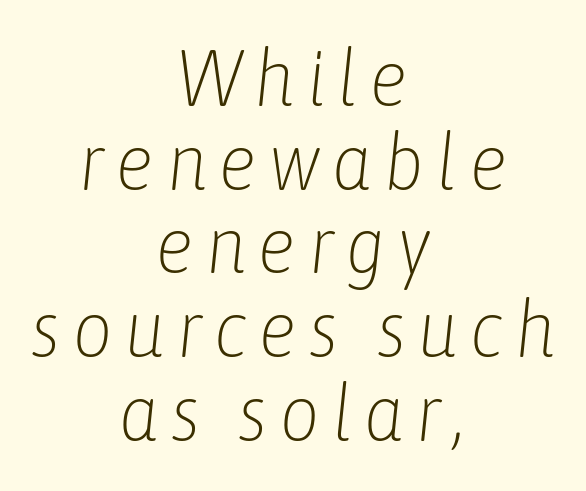
The image shows 79 px light, condensed type, italic (leaning right); set centered, tight line spacing (1.06x), not underlined; low stroke contrast and a medium x-height.
